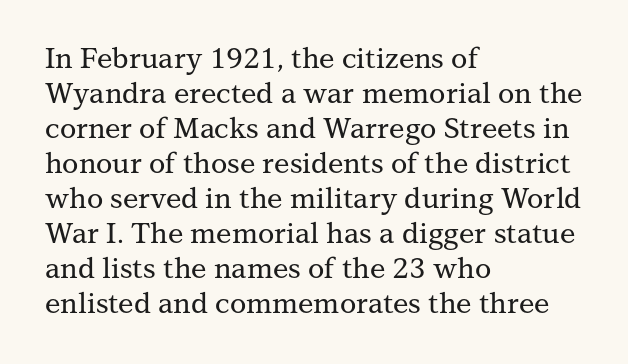
Q: Is the text italic (slanted)? A: No, it is upright.
Q: Is the typeface a serif or a sans-serif typeface? A: Serif.
Q: Is the text underlined? A: No.
Q: How is the paragraph aligned? A: Left-aligned.
Q: Is the spacing between letters normal or unusually wide? A: Normal.
Q: Is the spacing between lines tight, normal or loose? A: Normal.
Q: Width (condensed, normal, or wide)? A: Normal.
Q: Stroke contrast? A: Medium.
Q: x-height? A: Medium.
Q: Monospaced? A: No.
